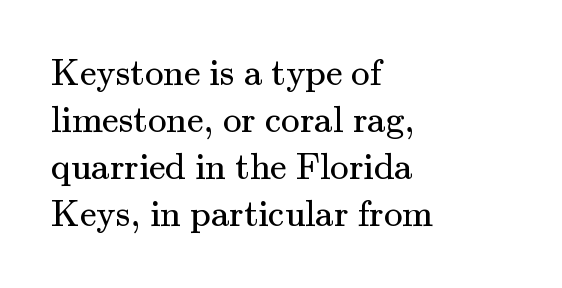
Q: Is the text bold? A: No.
Q: Is the text italic (slanted)? A: No, it is upright.
Q: Is the typeface a serif or a sans-serif typeface? A: Serif.
Q: Is the text underlined? A: No.
Q: How is the paragraph aligned? A: Left-aligned.
Q: Is the spacing between letters normal or unusually wide? A: Normal.
Q: Is the spacing between lines tight, normal or loose? A: Normal.
Q: Width (condensed, normal, or wide)? A: Normal.
Q: Stroke contrast? A: Medium.
Q: x-height? A: Small.
Q: Monospaced? A: No.
